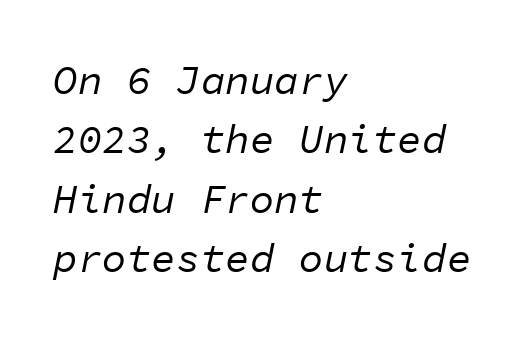
Q: Is the text bold? A: No.
Q: Is the text italic (slanted)? A: Yes, it leans right by about 11 degrees.
Q: Is the text underlined? A: No.
Q: How is the paragraph aligned? A: Left-aligned.
Q: Is the spacing between letters normal or unusually wide? A: Normal.
Q: Is the spacing between lines tight, normal or loose? A: Normal.
Q: Width (condensed, normal, or wide)? A: Normal.
Q: Stroke contrast? A: Low.
Q: x-height? A: Medium.
Q: Monospaced? A: Yes.
